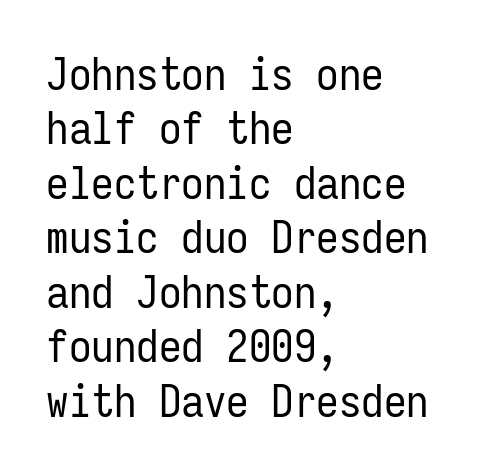
The letters sit at their default tracking, neither squeezed nor spread. In terms of letterform style, serifs are entirely absent. No chunkiness to these letters — they're not bold. When letters stand straight like this, we call the style roman or upright. A classic flush-left, rag-right setting is used for this passage.
